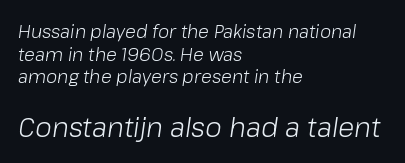
The image shows 27 px text type, italic (leaning right); set left-aligned, normal line spacing (1.26x), normal letter spacing, not underlined; the second (bottom) block is 1.5x larger.
